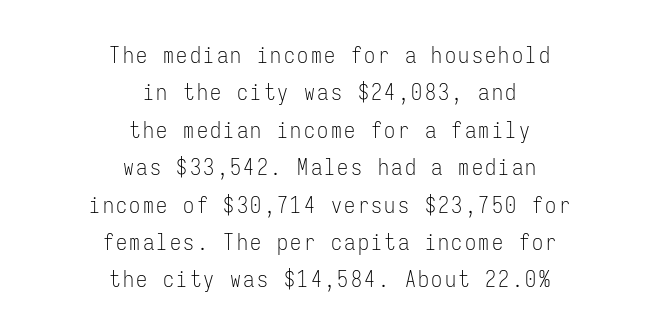
{"italic": "no", "bold": "no", "underline": "no", "align": "center", "line_spacing": "normal", "line_spacing_ratio": 1.7, "glyph_px": 22}
